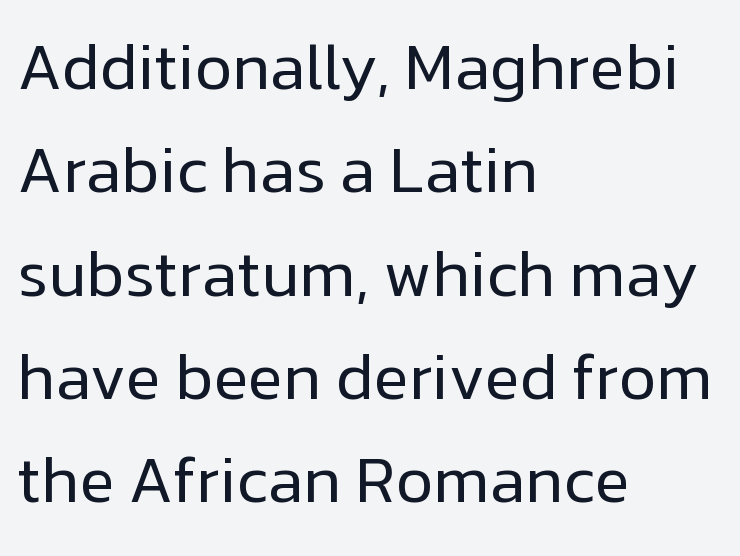
The passage shown is typed in a proportional face where columns would drift. The letters stand straight up with perfectly vertical stems. Heft: none added — not bold. The compositor pushed each line to the left boundary. Quick note: interline space is typical.
